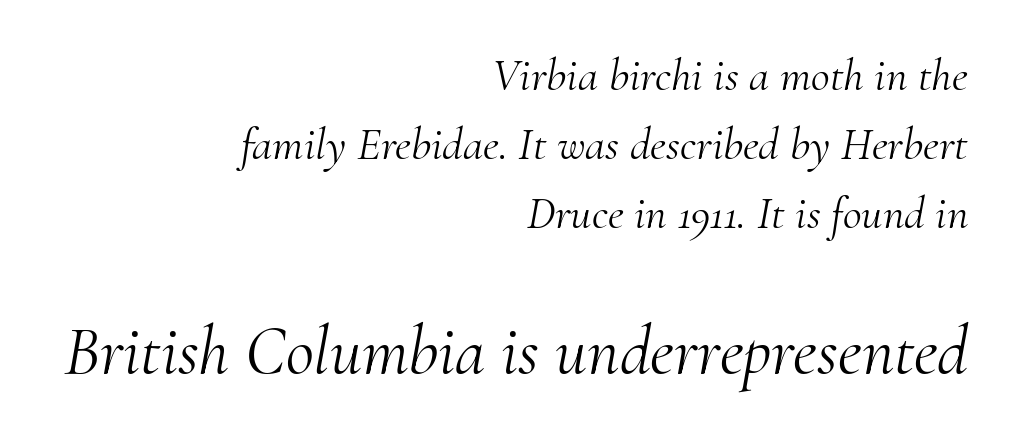
The image shows 69 px light serif type, italic (leaning right); set right-aligned, normal line spacing (1.5x), normal letter spacing, not underlined; the second (bottom) block is 1.5x larger; medium stroke contrast and a small x-height.
